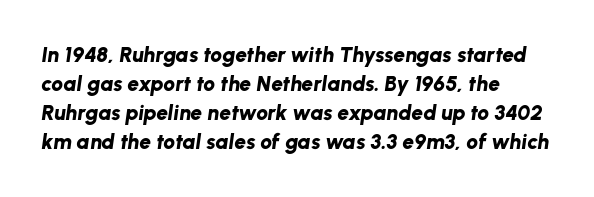
Q: Is the text bold? A: Yes.
Q: Is the text italic (slanted)? A: Yes, it leans right by about 8 degrees.
Q: Is the text underlined? A: No.
Q: How is the paragraph aligned? A: Left-aligned.
Q: Is the spacing between letters normal or unusually wide? A: Normal.
Q: Is the spacing between lines tight, normal or loose? A: Normal.
